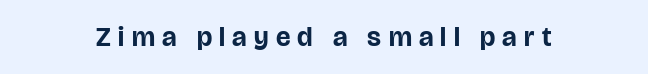
The image shows 27 px bold type, upright; set centered, unusually wide letter spacing (+0.27 em), not underlined.
